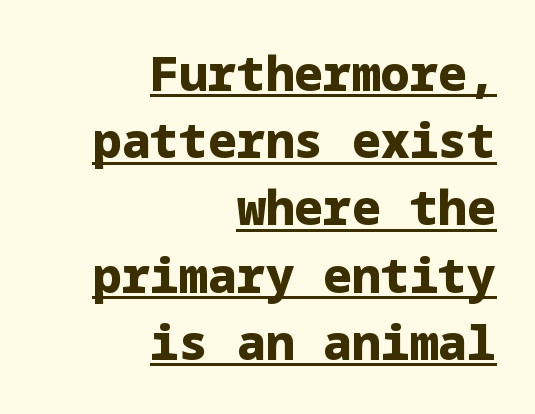
The image shows 48 px heavy sans-serif type, upright; set right-aligned, normal line spacing (1.4x), normal letter spacing, underlined; low stroke contrast and a medium x-height.
